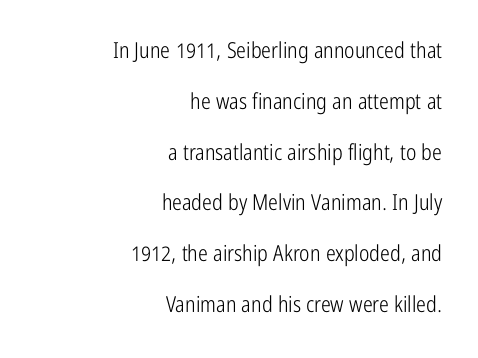
Q: Is the text bold? A: No.
Q: Is the text italic (slanted)? A: No, it is upright.
Q: Is the text underlined? A: No.
Q: How is the paragraph aligned? A: Right-aligned.
Q: Is the spacing between letters normal or unusually wide? A: Normal.
Q: Is the spacing between lines tight, normal or loose? A: Loose.
